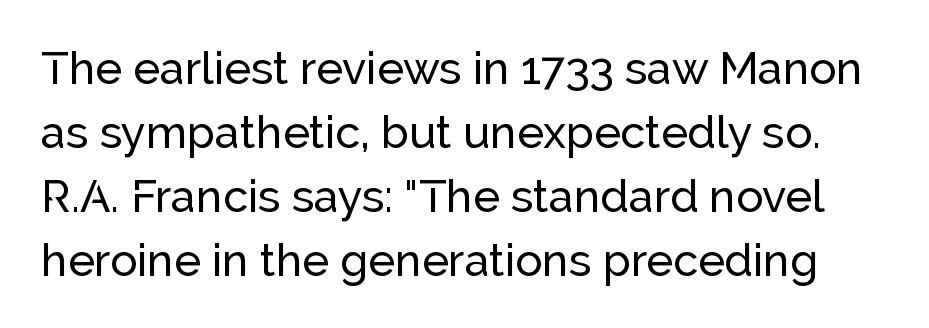
The image shows 45 px sans-serif type, upright; set normal line spacing (1.42x), normal letter spacing, not underlined; low stroke contrast and a medium x-height.
